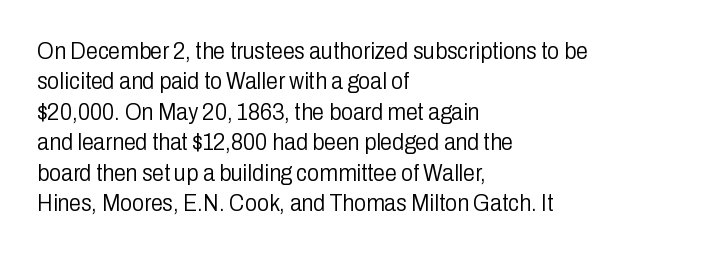
{"italic": "no", "bold": "no", "underline": "no", "align": "left", "line_spacing": "normal", "line_spacing_ratio": 1.27, "letter_spacing": "normal", "letter_spacing_em": 0.0, "glyph_px": 24}
